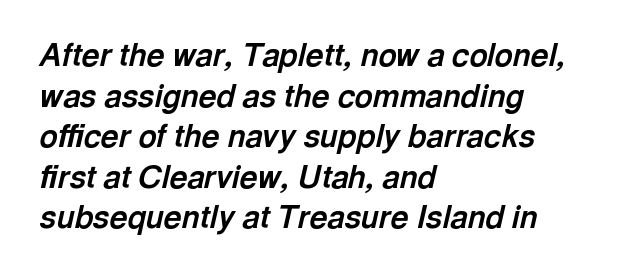
{"italic": "yes", "lean": "right", "slant_degrees": 13, "bold": "yes", "weight": "bold", "width": "normal", "x_height": "medium", "monospaced": "no", "underline": "no", "align": "left", "line_spacing": "normal", "line_spacing_ratio": 1.31, "letter_spacing": "normal", "letter_spacing_em": 0.0, "glyph_px": 31}
